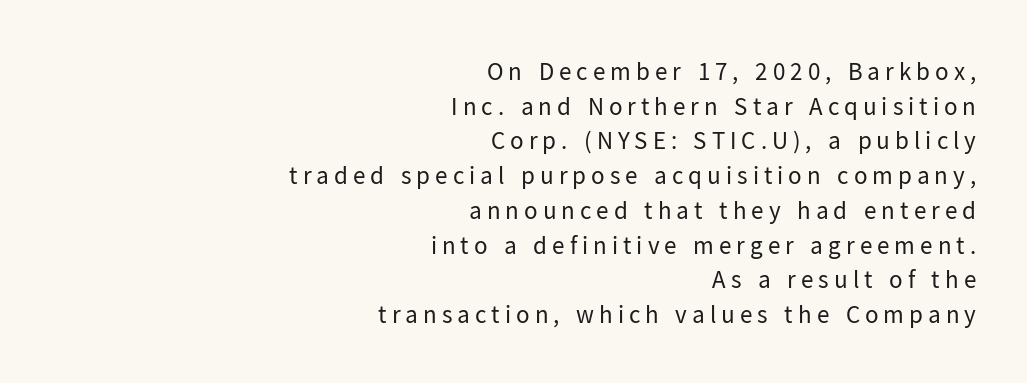
Reading down the block, your eye finds every line finishing at a fixed right position. Is there any slant? The stems are plumb. Stems here are at most as thick as an everyday book face. The lines sit at an ordinary, default distance from one another.
